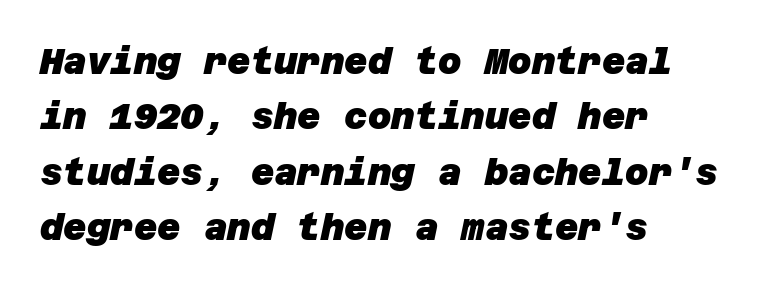
The area under the type is left untouched. No feet cap the strokes, marking this as sans-serif type. Every row of glyphs begins at an identical x-position on the left. Successive baselines arrive at the customary interval. Typesetter's note: full bold, strokes at maximum text heaviness. What stands out about the letter spacing? Nothing — it is the standard amount.
